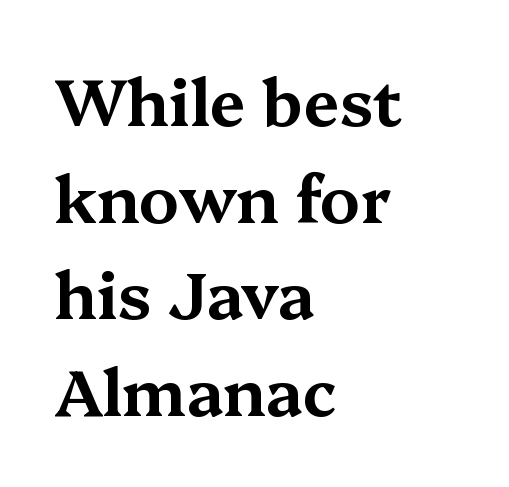
The image shows 64 px wide serif type, upright; set left-aligned, normal line spacing (1.51x), normal letter spacing, not underlined; medium stroke contrast and a medium x-height.
